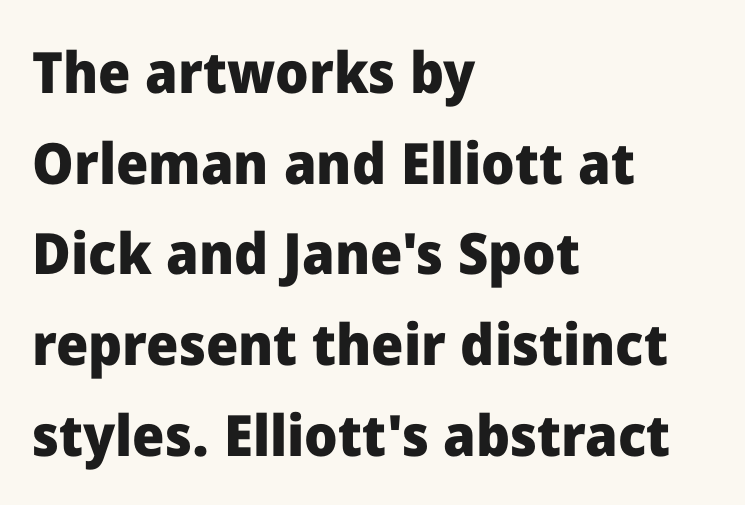
The image shows 57 px heavy sans-serif type, upright; set left-aligned, normal line spacing (1.59x), normal letter spacing, not underlined; low stroke contrast and a medium x-height.
